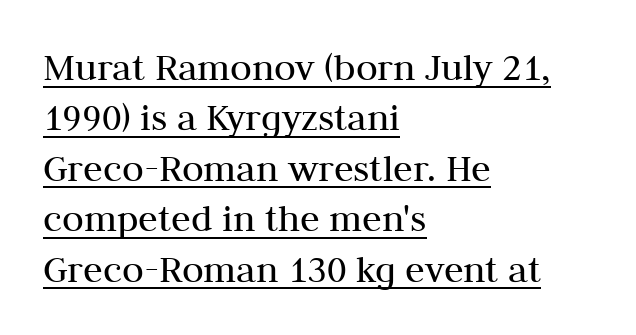
The image shows 40 px regular-weight serif type, upright; set left-aligned, normal line spacing (1.26x), normal letter spacing, underlined; medium stroke contrast and a medium x-height.
